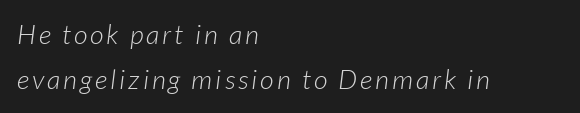
The image shows 27 px text type, italic (leaning right); set left-aligned, normal line spacing (1.67x), not underlined.
